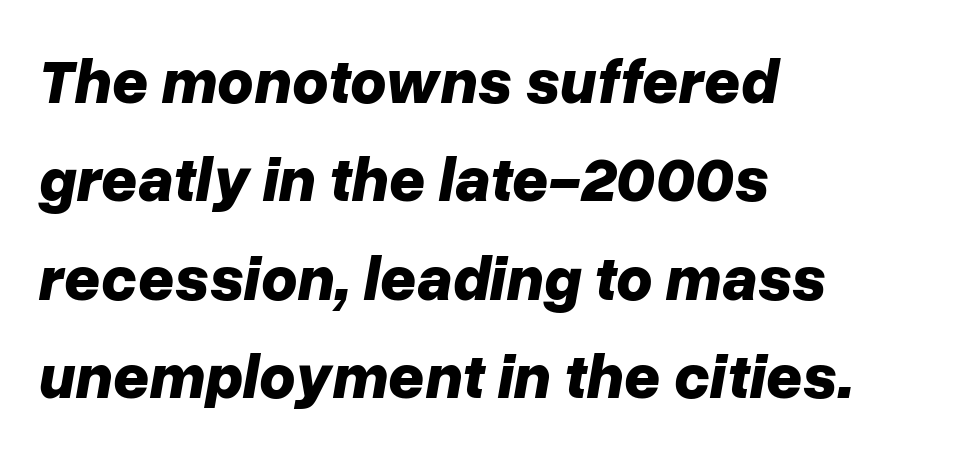
Compared with ordinary roman type, these characters are visibly tilted. Which margin do the lines hug? The left one — the right edge is uneven. Bare-footed words on every line. These lines are rendered in a variable-pitch font.
